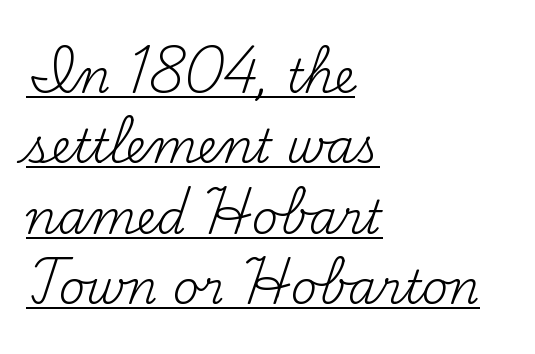
Q: Is the text bold? A: No.
Q: Is the text italic (slanted)? A: Yes.
Q: Is the typeface a serif or a sans-serif typeface? A: Serif.
Q: Is the text underlined? A: Yes.
Q: How is the paragraph aligned? A: Left-aligned.
Q: Is the spacing between letters normal or unusually wide? A: Normal.
Q: Is the spacing between lines tight, normal or loose? A: Normal.
Q: Width (condensed, normal, or wide)? A: Normal.
Q: Stroke contrast? A: Medium.
Q: x-height? A: Small.
Q: Monospaced? A: No.
